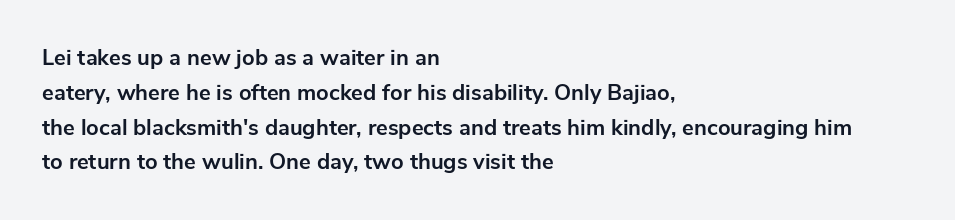
{"italic": "no", "bold": "yes", "underline": "no", "align": "left", "line_spacing": "normal", "line_spacing_ratio": 1.58, "letter_spacing": "normal", "letter_spacing_em": 0.0, "glyph_px": 22}
